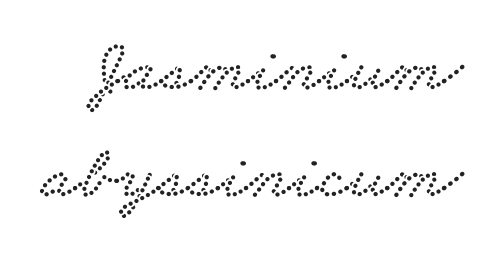
The rendering uses natural spacing where letterforms have individual widths. What's the leading like? Ordinary, nothing unusual. Caption: standard tracking, unaltered. The space directly below the letters is spotless.
